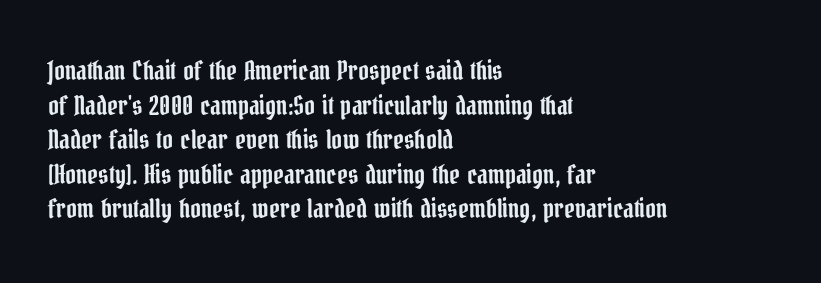
The image shows 26 px text type, upright; set left-aligned, normal line spacing (1.33x), normal letter spacing, not underlined.
